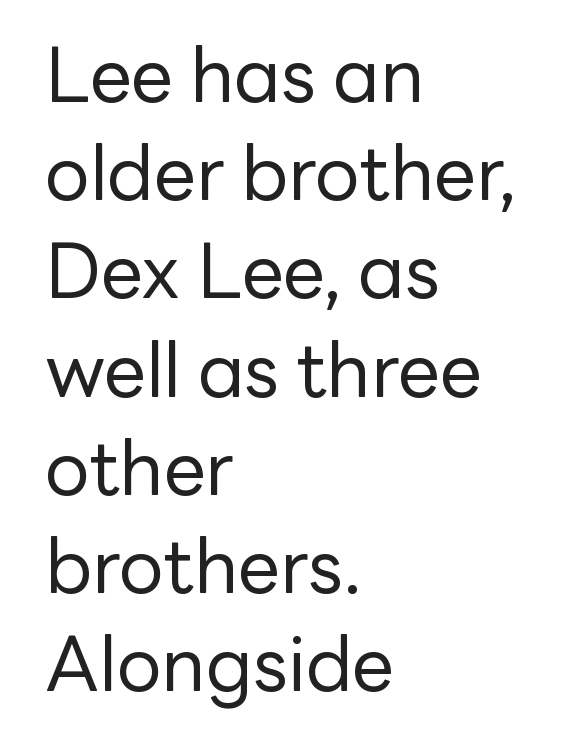
The image shows 75 px regular-weight sans-serif type, upright; set left-aligned, normal line spacing (1.31x), normal letter spacing, not underlined; low stroke contrast and a medium x-height.
